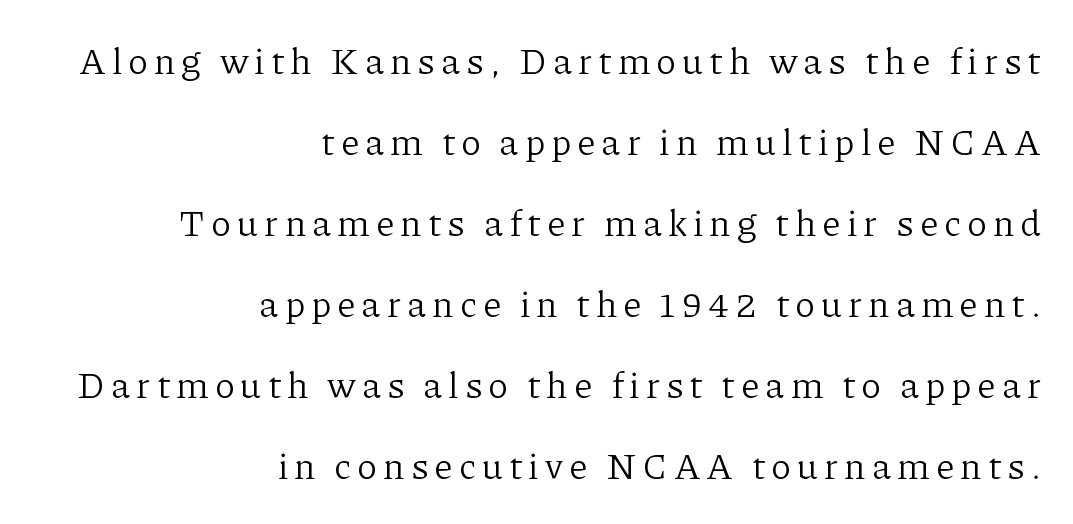
The image shows 37 px light serif type, upright; set right-aligned, loose line spacing (2.19x), not underlined; low stroke contrast and a medium x-height.
